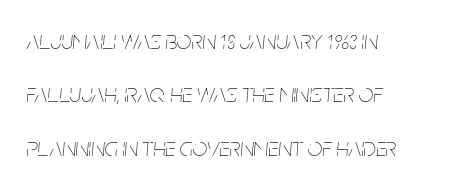
Q: Is the text bold? A: No.
Q: Is the text italic (slanted)? A: Yes, it leans right by about 5 degrees.
Q: Is the text underlined? A: No.
Q: How is the paragraph aligned? A: Left-aligned.
Q: Is the spacing between letters normal or unusually wide? A: Normal.
Q: Is the spacing between lines tight, normal or loose? A: Loose.
